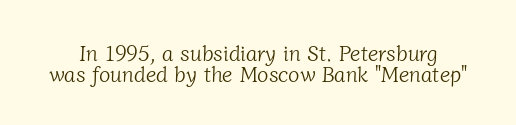
Q: Is the text bold? A: No.
Q: Is the text underlined? A: No.
Q: Is the spacing between letters normal or unusually wide? A: Normal.
Q: Is the spacing between lines tight, normal or loose? A: Tight.
